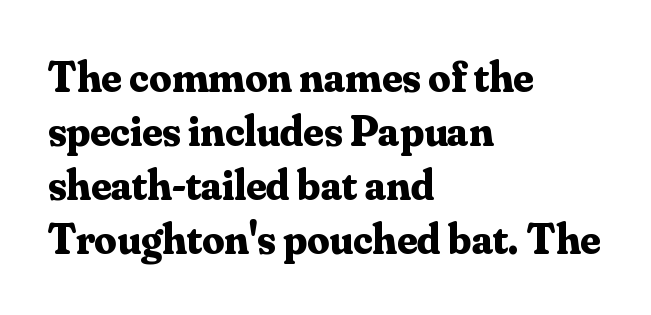
Q: Is the text bold? A: Yes.
Q: Is the text italic (slanted)? A: No, it is upright.
Q: Is the typeface a serif or a sans-serif typeface? A: Serif.
Q: Is the text underlined? A: No.
Q: How is the paragraph aligned? A: Left-aligned.
Q: Is the spacing between letters normal or unusually wide? A: Normal.
Q: Width (condensed, normal, or wide)? A: Normal.
Q: Stroke contrast? A: Medium.
Q: x-height? A: Small.
Q: Monospaced? A: No.
